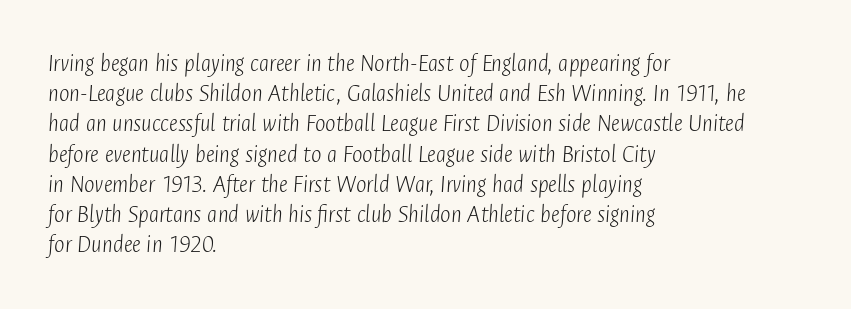
{"italic": "yes", "lean": "right", "slant_degrees": 4, "bold": "no", "underline": "no", "align": "left", "line_spacing_ratio": 1.21, "letter_spacing": "normal", "letter_spacing_em": 0.0, "glyph_px": 25}
